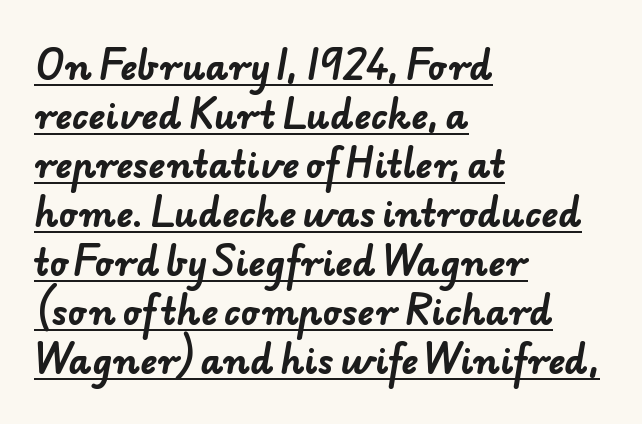
{"serif": "no", "bold": "yes", "weight": "bold", "width": "normal", "stroke_contrast": "low", "x_height": "small", "monospaced": "no", "underline": "yes", "align": "left", "line_spacing": "normal", "line_spacing_ratio": 1.4, "letter_spacing": "normal", "letter_spacing_em": 0.0, "glyph_px": 35}
